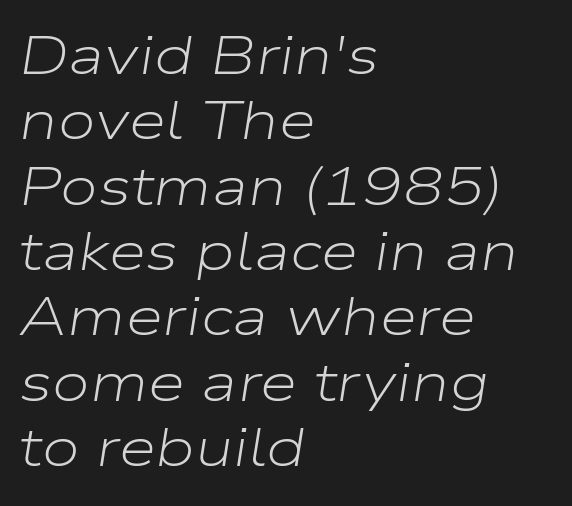
{"italic": "yes", "lean": "right", "slant_degrees": 9, "bold": "no", "weight": "light", "width": "wide", "stroke_contrast": "low", "x_height": "medium", "monospaced": "no", "underline": "no", "align": "left", "line_spacing_ratio": 1.21, "letter_spacing": "normal", "letter_spacing_em": 0.0, "glyph_px": 54}
